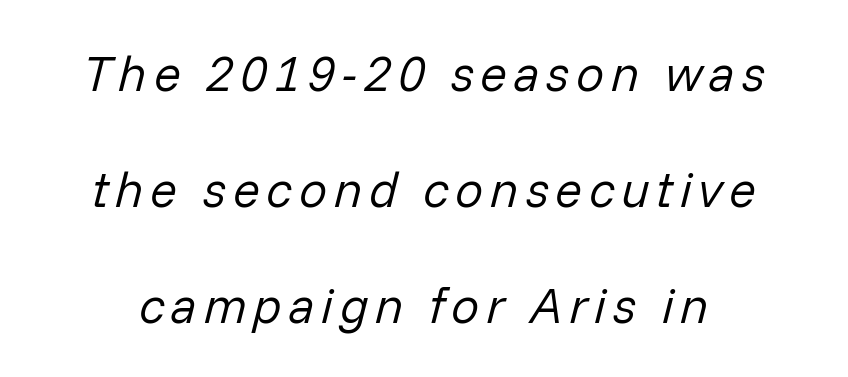
The image shows 50 px regular-weight type, italic (leaning right); set loose line spacing (2.32x), not underlined; low stroke contrast and a medium x-height.
